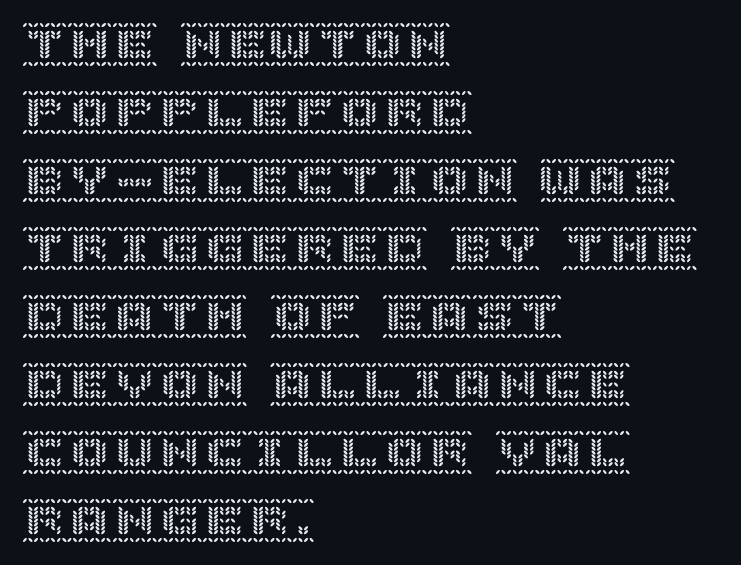
Q: Is the text italic (slanted)? A: No, it is upright.
Q: Is the text underlined? A: No.
Q: How is the paragraph aligned? A: Left-aligned.
Q: Is the spacing between letters normal or unusually wide? A: Normal.
Q: Is the spacing between lines tight, normal or loose? A: Normal.
Q: Width (condensed, normal, or wide)? A: Normal.
Q: x-height? A: Large.
